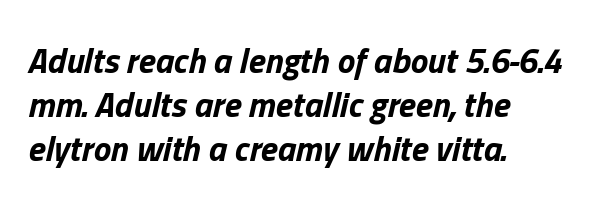
{"italic": "yes", "lean": "right", "slant_degrees": 13, "bold": "yes", "weight": "bold", "width": "normal", "stroke_contrast": "low", "x_height": "medium", "monospaced": "no", "underline": "no", "align": "left", "line_spacing": "normal", "line_spacing_ratio": 1.26, "letter_spacing": "normal", "letter_spacing_em": 0.0, "glyph_px": 35}
